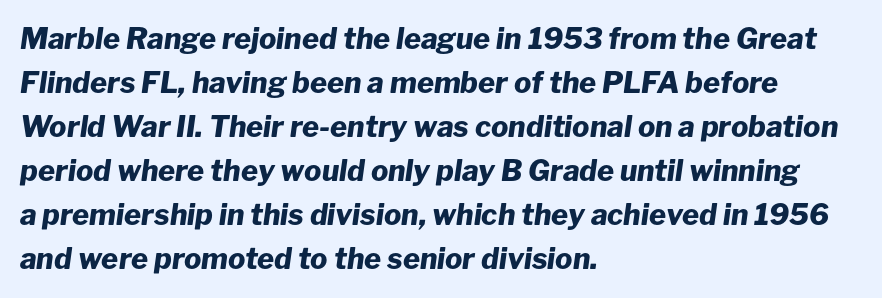
Q: Is the text bold? A: Yes.
Q: Is the text italic (slanted)? A: Yes, it leans right by about 8 degrees.
Q: Is the text underlined? A: No.
Q: How is the paragraph aligned? A: Left-aligned.
Q: Is the spacing between letters normal or unusually wide? A: Normal.
Q: Is the spacing between lines tight, normal or loose? A: Normal.
Q: Width (condensed, normal, or wide)? A: Normal.
Q: Stroke contrast? A: Low.
Q: x-height? A: Medium.
Q: Monospaced? A: No.
